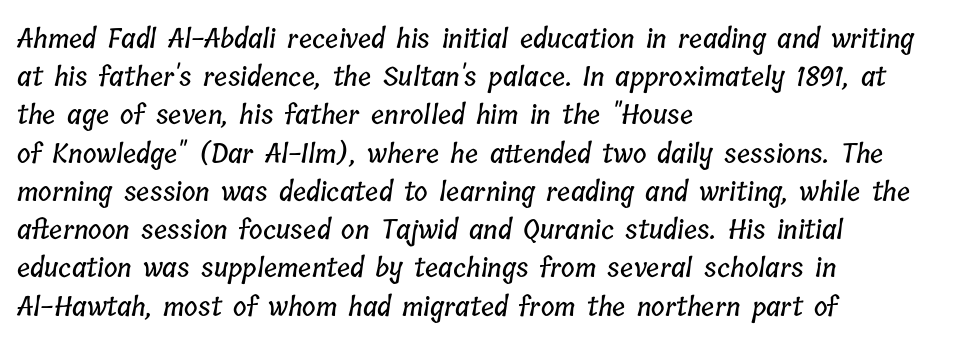
The image shows 26 px text type; set left-aligned, normal line spacing (1.47x), normal letter spacing, not underlined.
